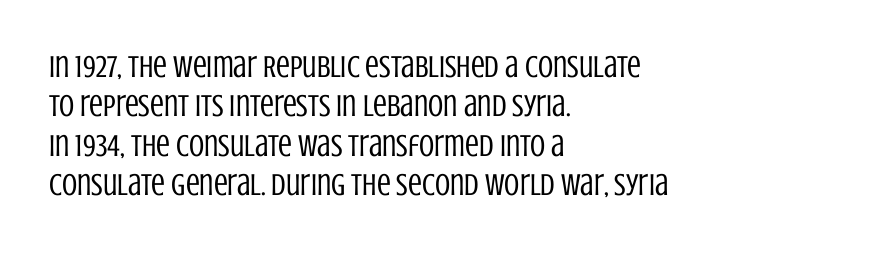
{"serif": "no", "italic": "no", "bold": "no", "weight": "regular", "width": "condensed", "stroke_contrast": "low", "x_height": "large", "monospaced": "no", "underline": "no", "align": "left", "line_spacing": "normal", "line_spacing_ratio": 1.27, "letter_spacing": "normal", "letter_spacing_em": 0.0, "glyph_px": 31}
